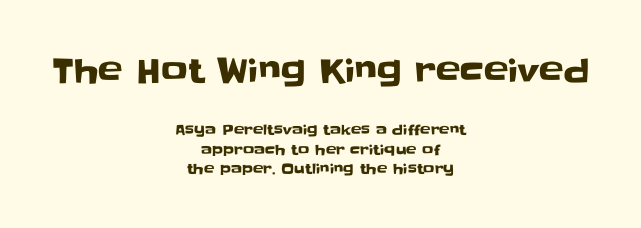
Do the letters lean? They stand straight. The rows are spaced the way most documents space them. Between one letter and the next there's only the usual sliver of space. Visually the block forms a symmetrical silhouette, jagged on both flanks.
